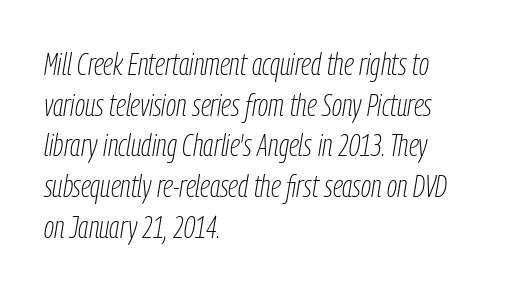
Q: Is the text bold? A: No.
Q: Is the text italic (slanted)? A: Yes, it leans right by about 9 degrees.
Q: Is the text underlined? A: No.
Q: How is the paragraph aligned? A: Left-aligned.
Q: Is the spacing between letters normal or unusually wide? A: Normal.
Q: Is the spacing between lines tight, normal or loose? A: Normal.
Q: Width (condensed, normal, or wide)? A: Condensed.
Q: Stroke contrast? A: Low.
Q: x-height? A: Medium.
Q: Monospaced? A: No.
